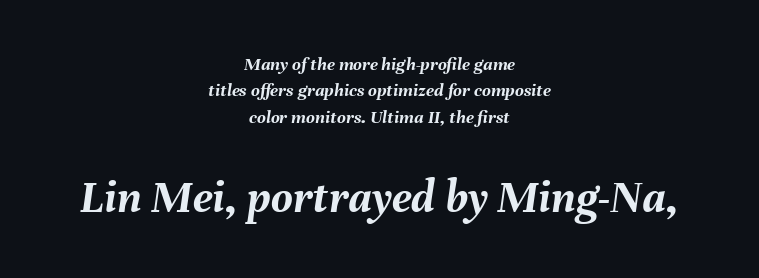
Q: Is the text bold? A: Yes.
Q: Is the text italic (slanted)? A: Yes, it leans right by about 8 degrees.
Q: Is the text underlined? A: No.
Q: How is the paragraph aligned? A: Centered.
Q: Is the spacing between letters normal or unusually wide? A: Normal.
Q: Is the spacing between lines tight, normal or loose? A: Normal.
Q: Which block of text is set in a larger size, the first (top) or the second (bottom)? A: The second (bottom) one.
Q: Width (condensed, normal, or wide)? A: Normal.
Q: Stroke contrast? A: Medium.
Q: x-height? A: Medium.
Q: Monospaced? A: No.
